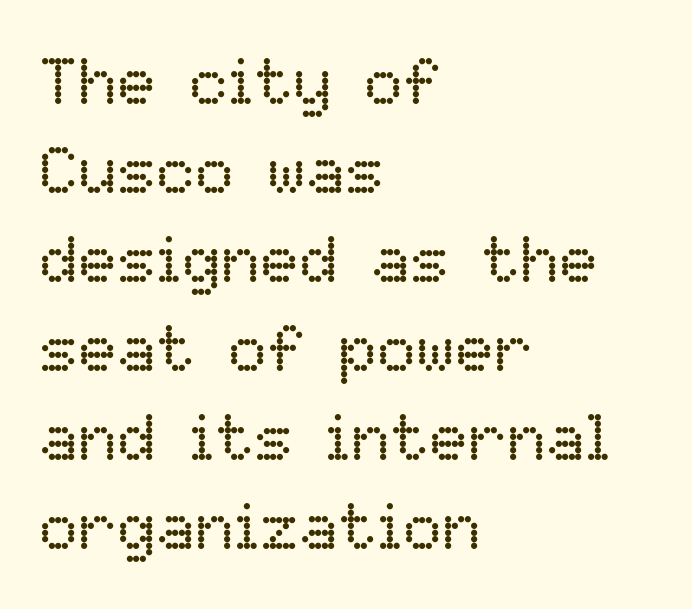
The image shows 65 px regular-weight type, upright; set left-aligned, normal line spacing (1.37x), normal letter spacing, not underlined; low stroke contrast and a medium x-height.
